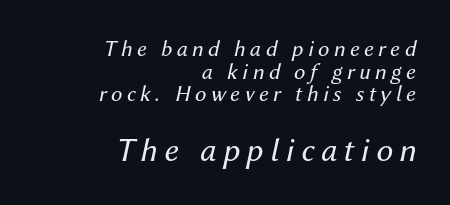
The passage shown stacks its lines with hardly any gap. No extra ink here — the face is not bold. You could not count columns in this text — the font is proportionally spaced. This rendering uses right alignment, leaving the left contour irregular. Descenders hang freely into open space. The following chunk of copy outweighs the initial chunk in type size.
